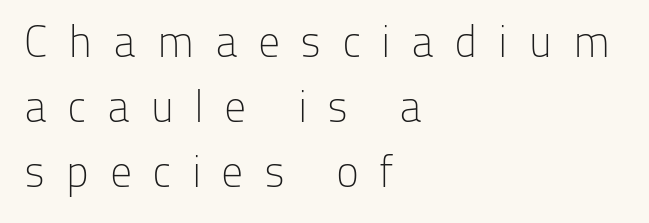
The image shows 44 px light sans-serif type, upright; set left-aligned, normal line spacing (1.48x), unusually wide letter spacing (+0.46 em), not underlined; low stroke contrast and a medium x-height.
